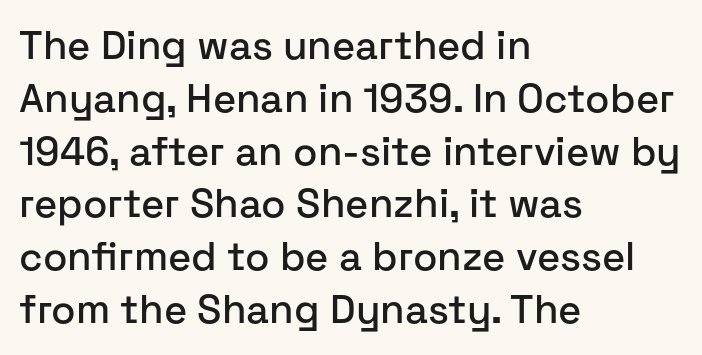
Q: Is the text italic (slanted)? A: No, it is upright.
Q: Is the typeface a serif or a sans-serif typeface? A: Sans-serif.
Q: Is the text underlined? A: No.
Q: How is the paragraph aligned? A: Left-aligned.
Q: Is the spacing between letters normal or unusually wide? A: Normal.
Q: Is the spacing between lines tight, normal or loose? A: Normal.
Q: Width (condensed, normal, or wide)? A: Normal.
Q: Stroke contrast? A: Low.
Q: x-height? A: Medium.
Q: Monospaced? A: No.
